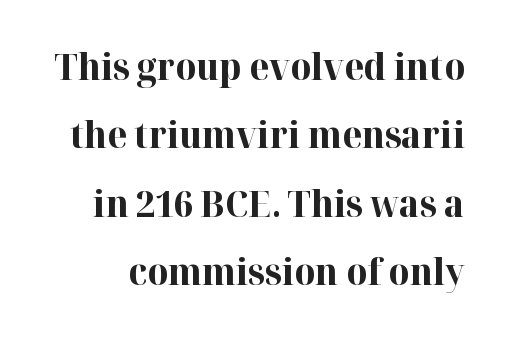
Lines of text with bare space underneath. The tracking reads as untouched default to a designer's eye. Weight: bold. Proportional: the letters do not fall into vertical columns. Quick note: not italic, upright.
